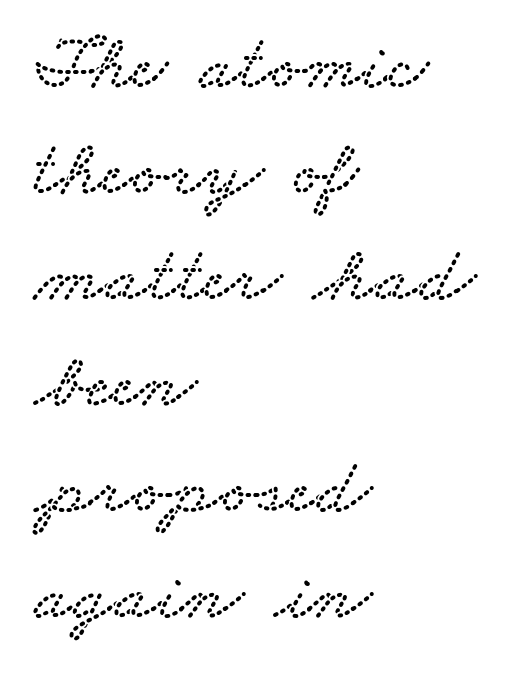
{"serif": "yes", "width": "wide", "stroke_contrast": "low", "x_height": "small", "monospaced": "no", "underline": "no", "align": "left", "line_spacing": "normal", "line_spacing_ratio": 1.36, "letter_spacing": "normal", "letter_spacing_em": 0.0, "glyph_px": 78}
